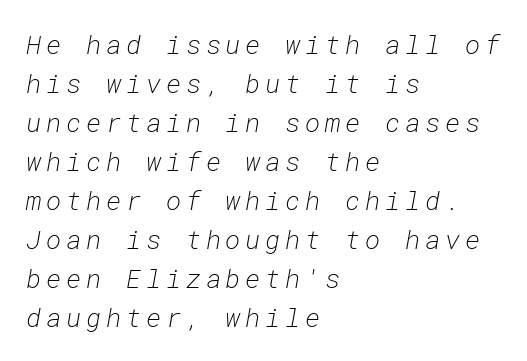
The zone under the glyphs is completely vacant. Whoever set this chose a conventional vertical rhythm. Leftover space on each line is placed entirely after the last word. This is oblique type, the kind used for emphasis or titles. Compared with a typical body face, this is equally light or lighter still.
